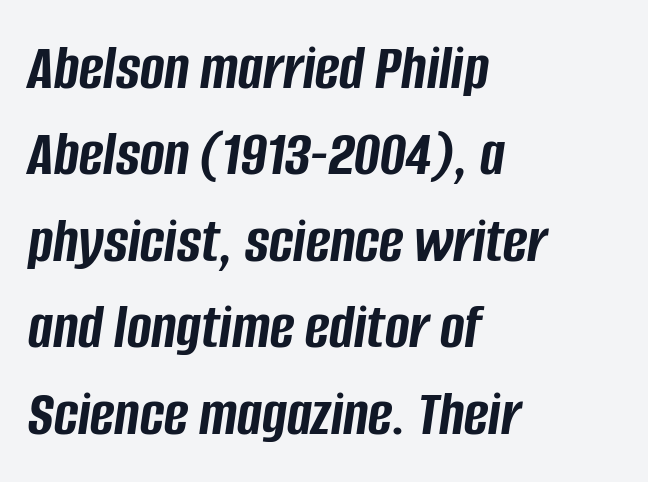
The image shows 66 px semibold, condensed type, italic (leaning right); set left-aligned, normal line spacing (1.31x), normal letter spacing, not underlined; low stroke contrast and a large x-height.
